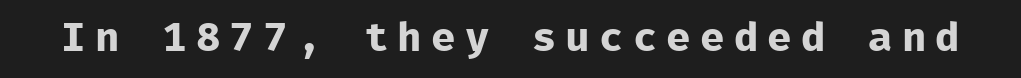
Looks like terminal output: every glyph gets an equal slot. Lines of text with bare space underneath. This is roman type, the default non-slanted kind. You'd pick this weight for a headline — it's a proper bold. The gaps between neighbouring characters are conspicuously large. Is this a sans? Yes — the strokes have no serifs.
